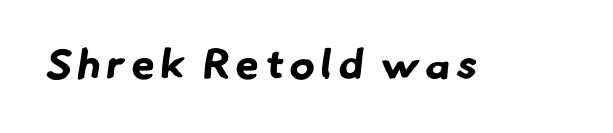
{"serif": "no", "bold": "yes", "weight": "bold", "width": "normal", "stroke_contrast": "low", "x_height": "small", "monospaced": "no", "underline": "no", "glyph_px": 42}
